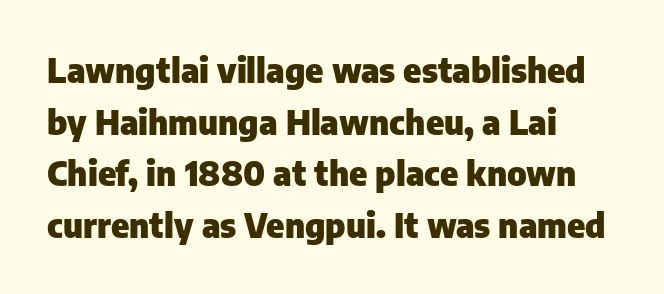
Each row of text sits above clean, open space. This sample keeps an unexceptional amount of space between lines. Note the varied advance widths — an 'i' is clearly narrower than an 'm'. Reading down the block, your eye returns to a fixed left position each line. The text was rendered using a sans face with plain stroke endings. Glyph-to-glyph distance matches everyday printed text.
